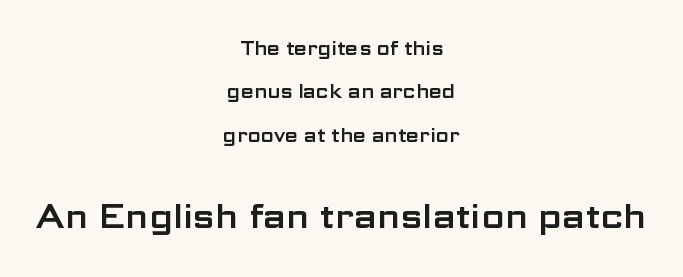
{"serif": "no", "italic": "no", "width": "wide", "stroke_contrast": "low", "x_height": "medium", "monospaced": "no", "underline": "no", "align": "center", "line_spacing": "loose", "line_spacing_ratio": 2.28, "letter_spacing": "normal", "letter_spacing_em": 0.0, "larger_block": "second", "size_ratio": 1.79, "glyph_px": 34}
